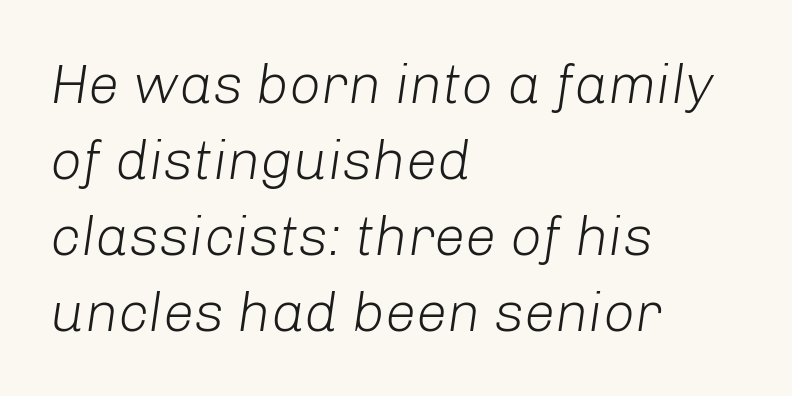
Q: Is the text bold? A: No.
Q: Is the text italic (slanted)? A: Yes, it leans right by about 8 degrees.
Q: Is the text underlined? A: No.
Q: How is the paragraph aligned? A: Left-aligned.
Q: Is the spacing between letters normal or unusually wide? A: Normal.
Q: Is the spacing between lines tight, normal or loose? A: Normal.
Q: Width (condensed, normal, or wide)? A: Normal.
Q: Stroke contrast? A: Low.
Q: x-height? A: Medium.
Q: Monospaced? A: No.
